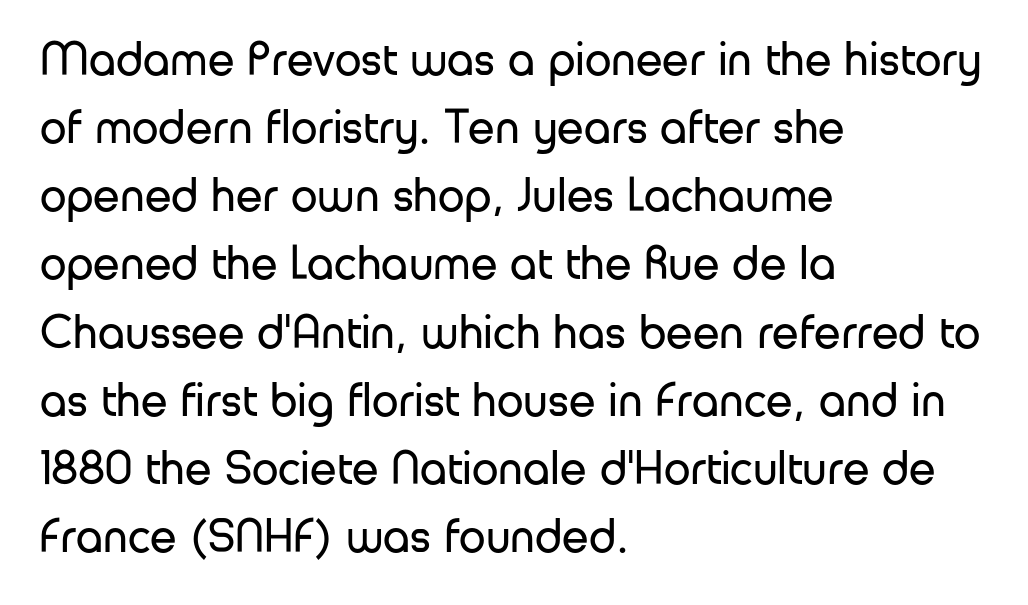
Looks like regular typesetting: each glyph gets only the width it needs. The designer left line spacing at the default. This sample uses a sans-serif face. Letter spacing: default.
